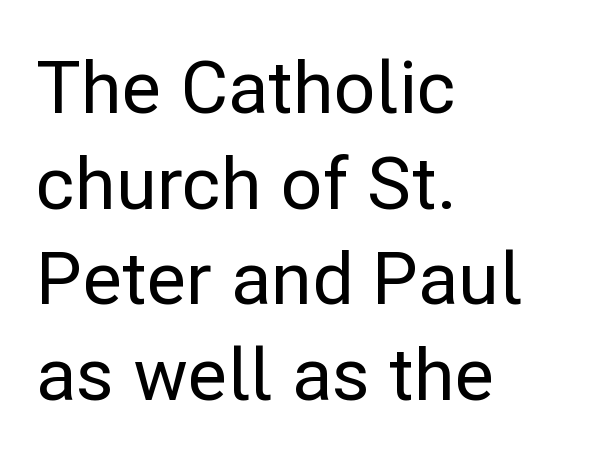
{"serif": "no", "italic": "no", "width": "normal", "stroke_contrast": "low", "x_height": "medium", "monospaced": "no", "underline": "no", "align": "left", "line_spacing": "normal", "line_spacing_ratio": 1.31, "letter_spacing": "normal", "letter_spacing_em": 0.0, "glyph_px": 73}
